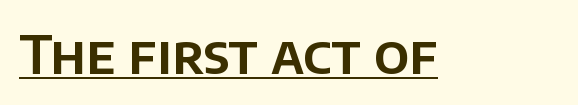
The image shows 53 px sans-serif type, upright; set normal letter spacing, underlined; low stroke contrast and a large x-height.
